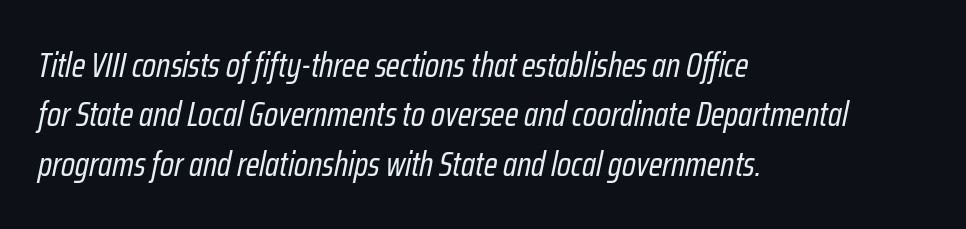
The image shows 34 px regular-weight, condensed type, italic (leaning right); set left-aligned, normal line spacing (1.45x), normal letter spacing, not underlined; low stroke contrast and a medium x-height.
